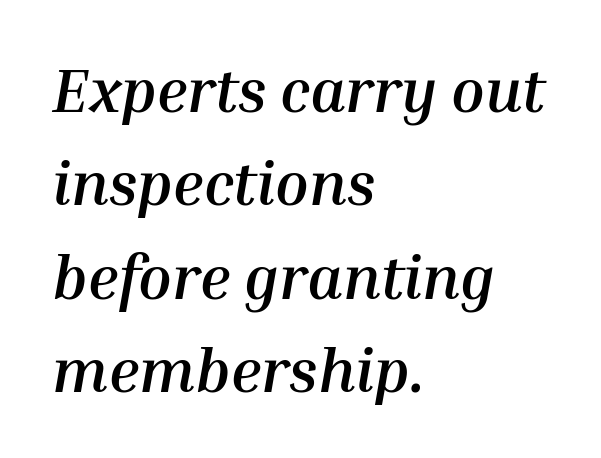
The image shows 61 px semibold type, italic (leaning right); set left-aligned, normal line spacing (1.53x), normal letter spacing, not underlined; medium stroke contrast and a medium x-height.
